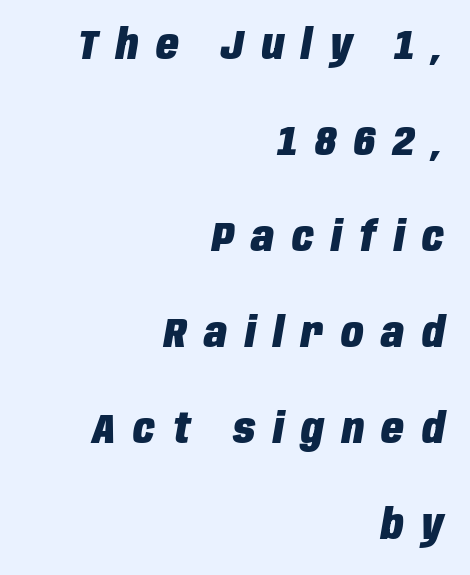
{"italic": "yes", "lean": "right", "slant_degrees": 10, "bold": "yes", "weight": "heavy", "width": "condensed", "stroke_contrast": "low", "x_height": "large", "monospaced": "no", "underline": "no", "align": "right", "line_spacing": "loose", "line_spacing_ratio": 2.34, "letter_spacing": "wide", "letter_spacing_em": 0.43, "glyph_px": 41}
